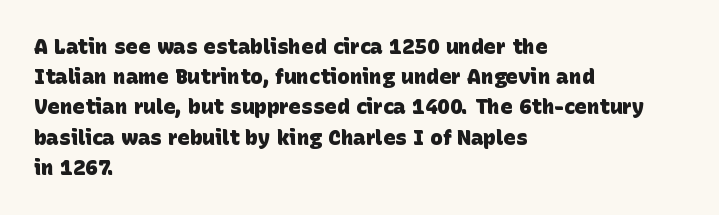
The image shows 21 px bold type; set left-aligned, normal line spacing (1.44x), normal letter spacing, not underlined.
